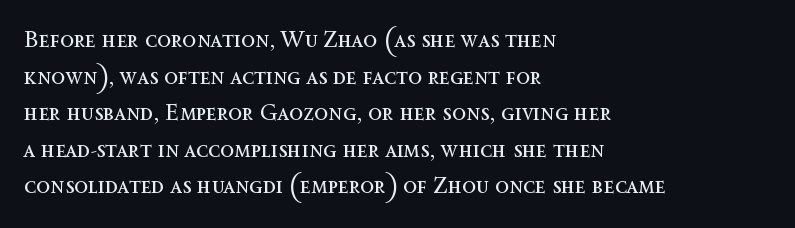
The image shows 23 px text type, upright; set left-aligned, normal line spacing (1.59x), normal letter spacing, not underlined.
